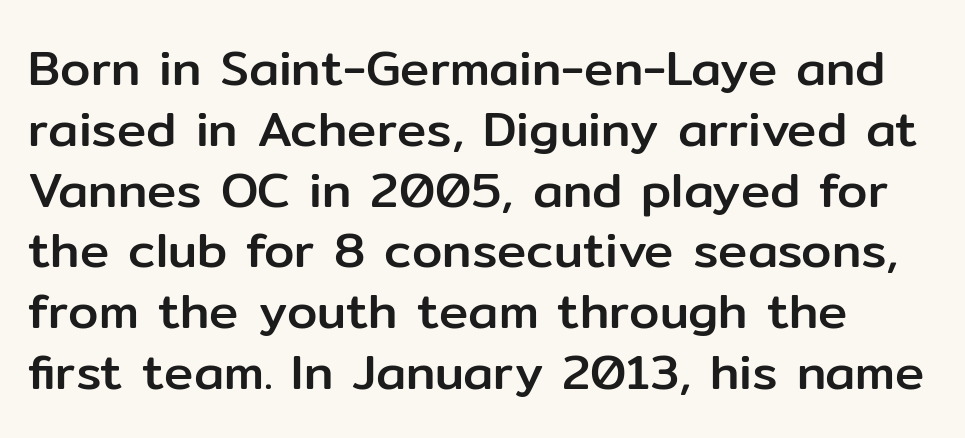
The image shows 49 px sans-serif type, upright; set line spacing 1.24x, normal letter spacing, not underlined; low stroke contrast and a medium x-height.
